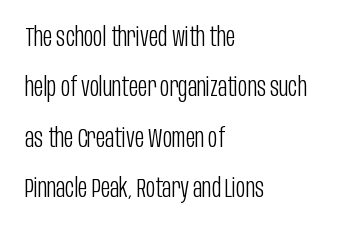
{"italic": "no", "bold": "no", "underline": "no", "align": "left", "line_spacing": "loose", "line_spacing_ratio": 1.94, "letter_spacing": "normal", "letter_spacing_em": 0.0, "glyph_px": 26}
